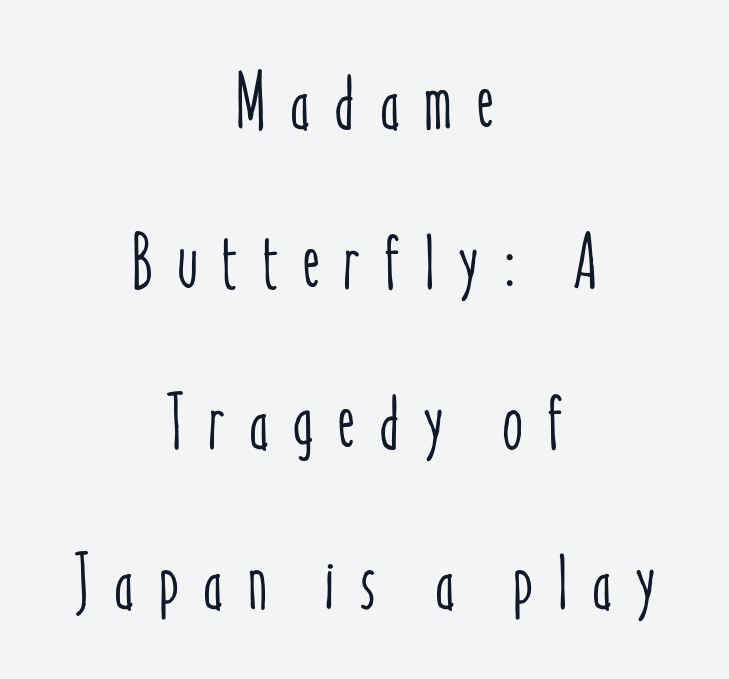
{"italic": "no", "width": "condensed", "stroke_contrast": "low", "x_height": "medium", "monospaced": "no", "underline": "no", "align": "center", "line_spacing": "loose", "line_spacing_ratio": 2.08, "letter_spacing": "wide", "letter_spacing_em": 0.3, "glyph_px": 77}
